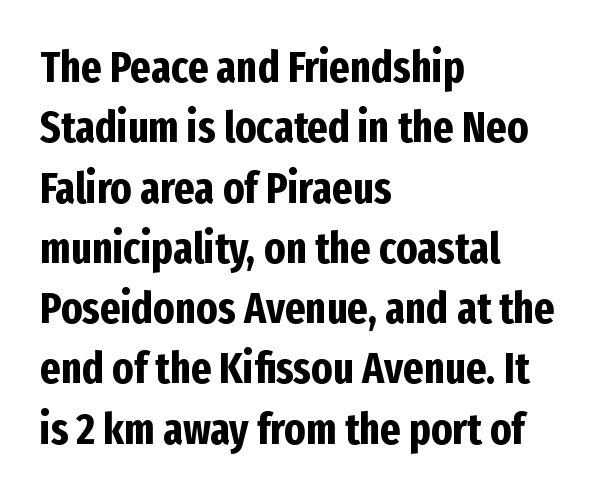
The image shows 44 px bold, condensed sans-serif type, upright; set left-aligned, normal line spacing (1.37x), normal letter spacing, not underlined; low stroke contrast and a medium x-height.
